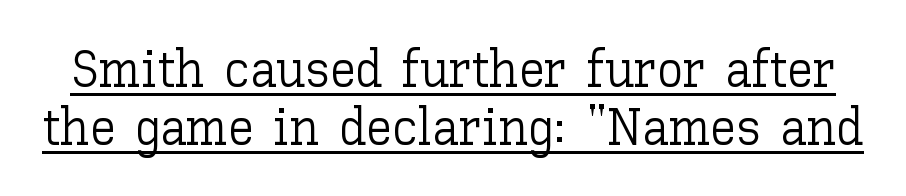
Compared with typical paragraphs, the rows here are closer together. Here the designer chose a conventional face with non-uniform glyph widths. The lettering holds an erect, upright posture throughout. The face used here appears with an underline applied. Is the stroke heavy? The answer is a plain regular-or-lighter.
